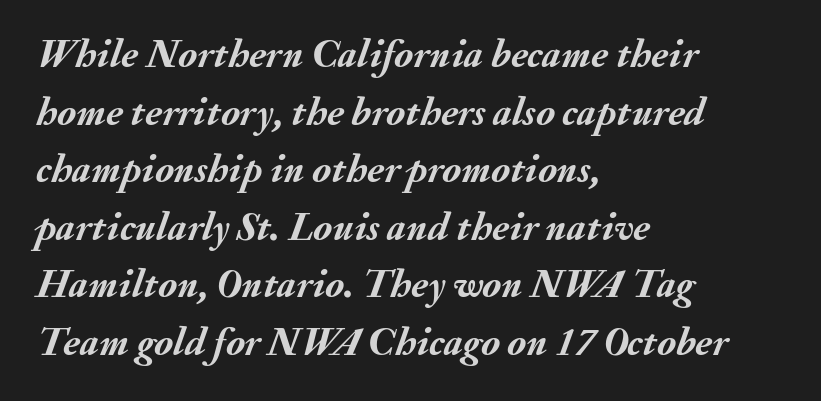
The gaps between neighbouring characters are ordinary and unremarkable. A normal amount of white space separates one row of letters from the next. The face used here has the dense, thick strokes of a bold. Descenders hang freely into open space. Teacher's note: observe the even left margin — that is flush-left alignment. You can tell it's italic because the verticals aren't actually vertical.
